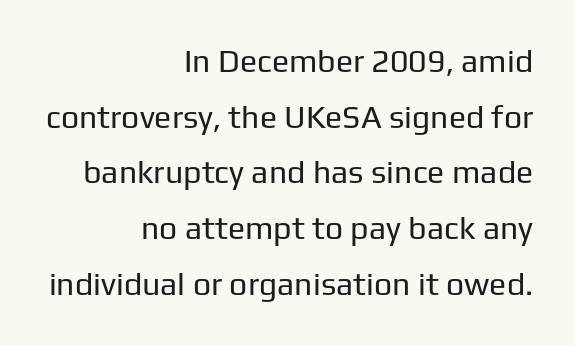
{"serif": "no", "italic": "no", "bold": "no", "weight": "regular", "width": "normal", "stroke_contrast": "low", "x_height": "medium", "monospaced": "no", "underline": "no", "align": "right", "line_spacing_ratio": 1.74, "letter_spacing": "normal", "letter_spacing_em": 0.0, "glyph_px": 32}
